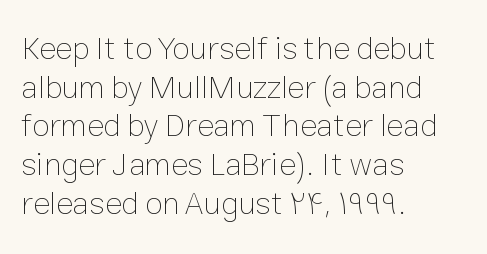
Q: Is the text bold? A: No.
Q: Is the text italic (slanted)? A: No, it is upright.
Q: Is the text underlined? A: No.
Q: How is the paragraph aligned? A: Left-aligned.
Q: Is the spacing between letters normal or unusually wide? A: Normal.
Q: Width (condensed, normal, or wide)? A: Normal.
Q: Stroke contrast? A: Low.
Q: x-height? A: Medium.
Q: Monospaced? A: No.
